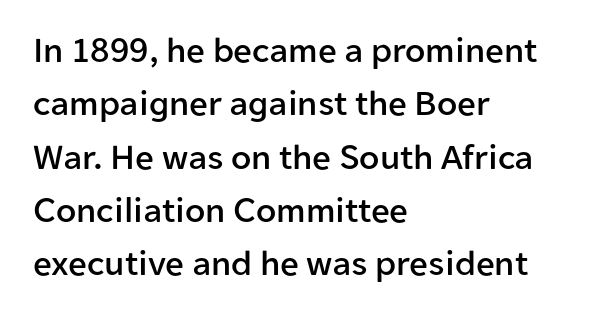
How are the letters spaced? Ordinarily, with no added tracking. The typesetter chose a ragged-right arrangement here. The area under the type is left untouched. This sample uses a sans-serif face. Varying glyph widths throughout — classic text-font behaviour.
